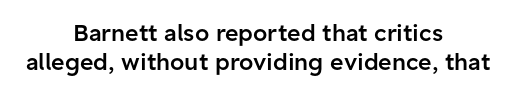
In terms of leading, this rendering sits right in the middle. Is the type bold? Partly — it's a semibold, heavier than regular but not fully bold. The lines are quadded center. Rendered with straight, roman letterforms.
